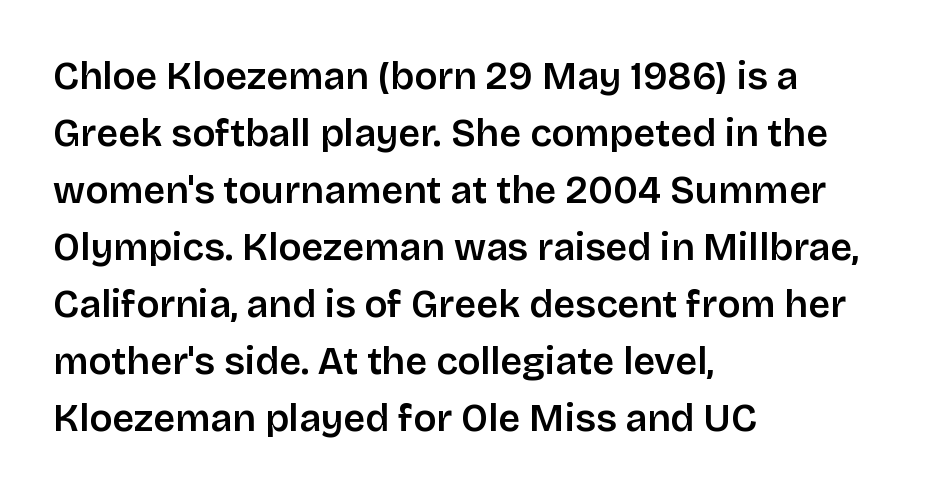
Q: Is the text bold? A: Semi-bold.
Q: Is the text italic (slanted)? A: No, it is upright.
Q: Is the typeface a serif or a sans-serif typeface? A: Sans-serif.
Q: Is the text underlined? A: No.
Q: How is the paragraph aligned? A: Left-aligned.
Q: Is the spacing between letters normal or unusually wide? A: Normal.
Q: Is the spacing between lines tight, normal or loose? A: Normal.
Q: Width (condensed, normal, or wide)? A: Normal.
Q: Stroke contrast? A: Low.
Q: x-height? A: Large.
Q: Monospaced? A: No.
